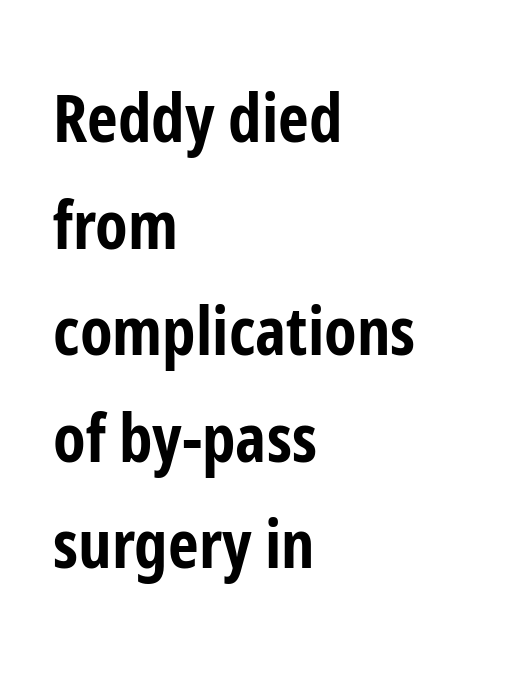
The image shows 67 px bold, condensed sans-serif type, upright; set left-aligned, normal line spacing (1.59x), normal letter spacing, not underlined; low stroke contrast and a medium x-height.
